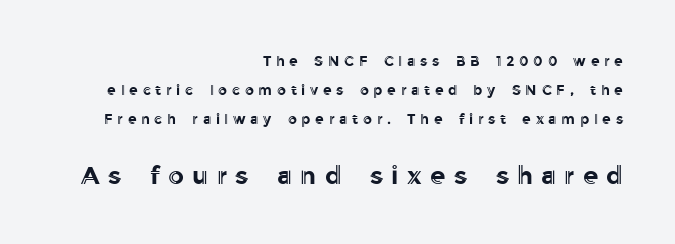
Q: Is the text italic (slanted)? A: No, it is upright.
Q: Is the text underlined? A: No.
Q: How is the paragraph aligned? A: Right-aligned.
Q: Is the spacing between letters normal or unusually wide? A: Unusually wide.
Q: Is the spacing between lines tight, normal or loose? A: Loose.
Q: Which block of text is set in a larger size, the first (top) or the second (bottom)? A: The second (bottom) one.
